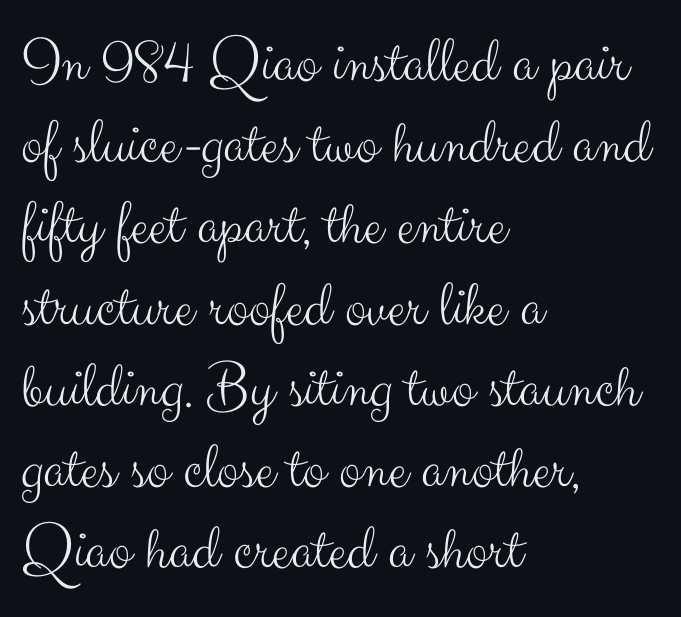
{"serif": "no", "bold": "no", "weight": "light", "width": "normal", "stroke_contrast": "medium", "x_height": "small", "monospaced": "no", "underline": "no", "align": "left", "line_spacing": "normal", "line_spacing_ratio": 1.25, "letter_spacing": "normal", "letter_spacing_em": 0.0, "glyph_px": 65}
